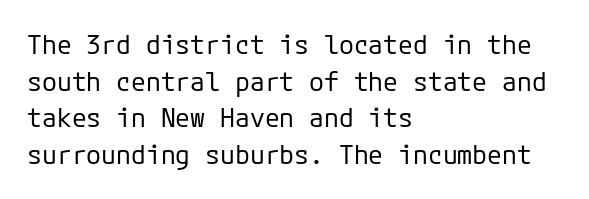
The image shows 27 px text type, upright; set left-aligned, normal line spacing (1.36x), normal letter spacing, not underlined.
